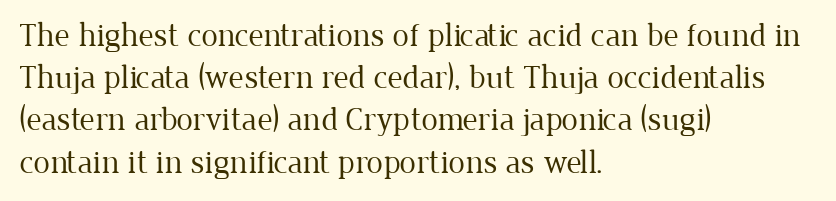
The image shows 33 px regular-weight serif type, upright; set left-aligned, normal line spacing (1.28x), normal letter spacing, not underlined; low stroke contrast and a medium x-height.
